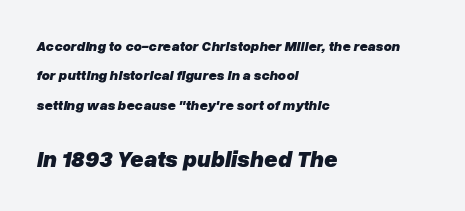
The image shows 23 px bold type, italic (leaning right); set left-aligned, loose line spacing (2.09x), normal letter spacing, not underlined; the second (bottom) block is 1.64x larger.
